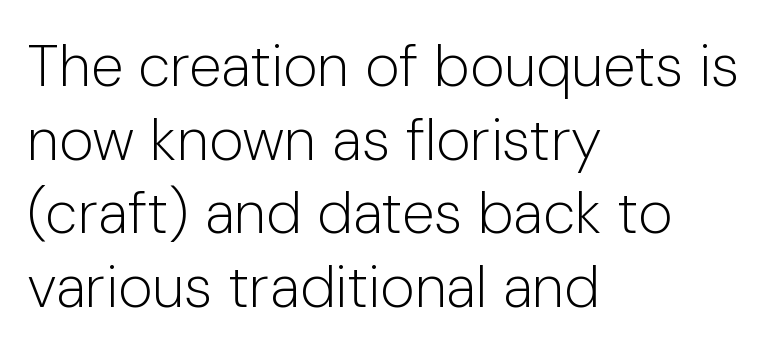
{"serif": "no", "italic": "no", "bold": "no", "weight": "light", "width": "normal", "stroke_contrast": "low", "x_height": "medium", "monospaced": "no", "underline": "no", "align": "left", "line_spacing": "normal", "line_spacing_ratio": 1.25, "letter_spacing": "normal", "letter_spacing_em": 0.0, "glyph_px": 59}
